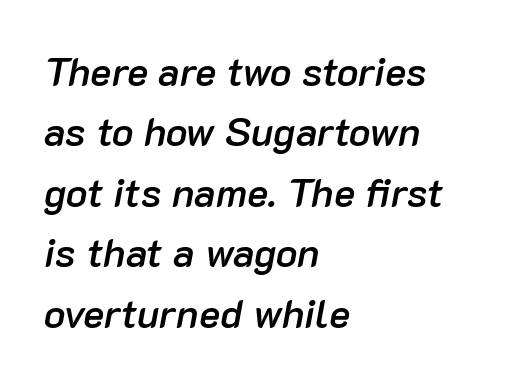
Q: Is the text bold? A: Semi-bold.
Q: Is the text italic (slanted)? A: Yes, it leans right by about 10 degrees.
Q: Is the text underlined? A: No.
Q: How is the paragraph aligned? A: Left-aligned.
Q: Is the spacing between letters normal or unusually wide? A: Normal.
Q: Is the spacing between lines tight, normal or loose? A: Normal.
Q: Width (condensed, normal, or wide)? A: Normal.
Q: Stroke contrast? A: Low.
Q: x-height? A: Medium.
Q: Monospaced? A: No.
